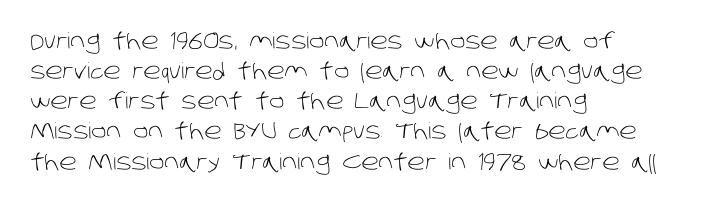
{"bold": "no", "underline": "no", "align": "left", "line_spacing": "normal", "line_spacing_ratio": 1.37, "letter_spacing": "normal", "letter_spacing_em": 0.0, "glyph_px": 22}
